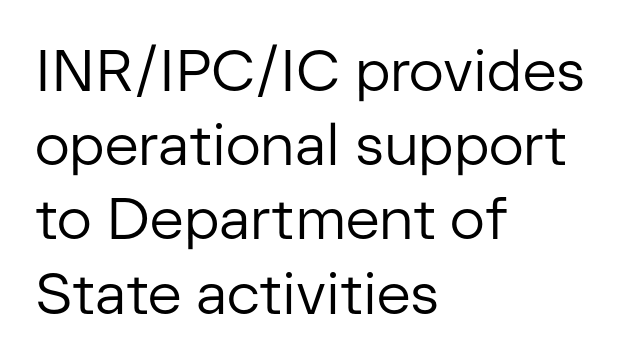
{"serif": "no", "italic": "no", "bold": "no", "weight": "regular", "width": "normal", "stroke_contrast": "low", "x_height": "medium", "monospaced": "no", "underline": "no", "align": "left", "line_spacing": "normal", "line_spacing_ratio": 1.28, "letter_spacing": "normal", "letter_spacing_em": 0.0, "glyph_px": 58}
